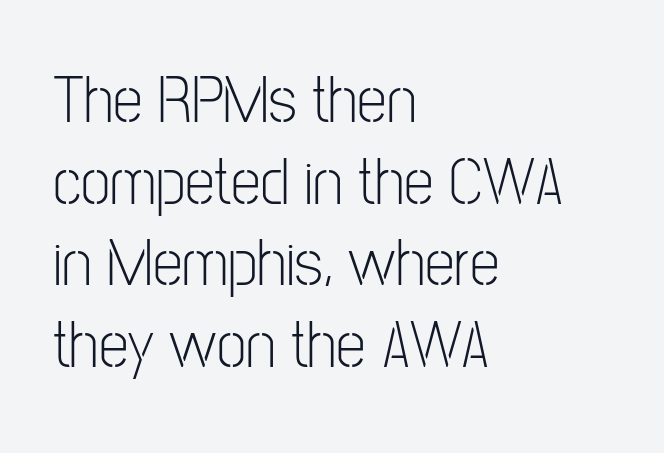
The image shows 67 px light, condensed sans-serif type, upright; set left-aligned, line spacing 1.22x, normal letter spacing, not underlined; low stroke contrast and a medium x-height.
